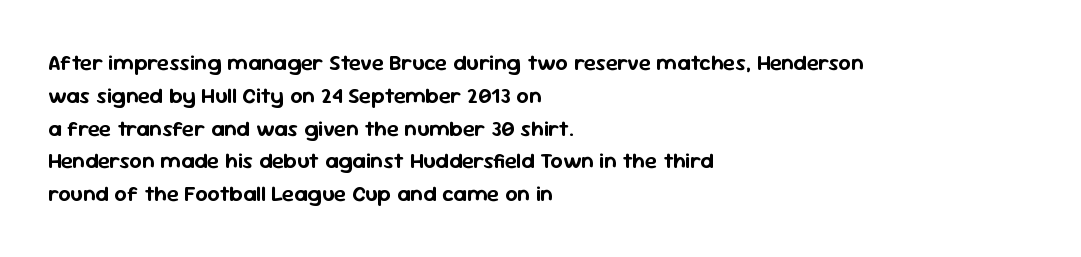
{"italic": "no", "underline": "no", "align": "left", "line_spacing": "normal", "line_spacing_ratio": 1.49, "letter_spacing": "normal", "letter_spacing_em": 0.0, "glyph_px": 22}
